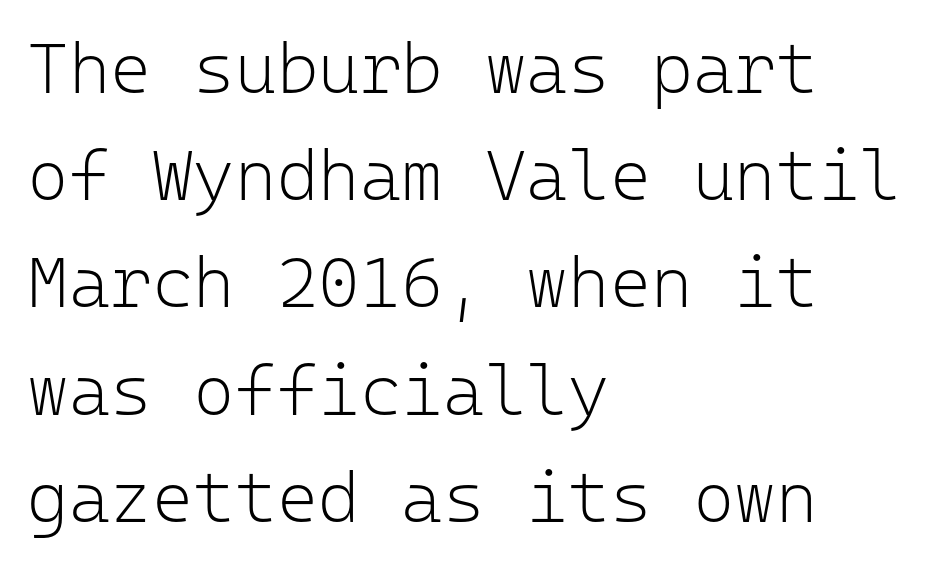
Vertically, the passage feels balanced, rows spaced as you'd expect. This sample uses plain, unmodified letter spacing. Nobody drew a line under any word here. The face used here is a sans, in the tradition of grotesques and geometrics. No italicization has been applied; the sample stays upright.
